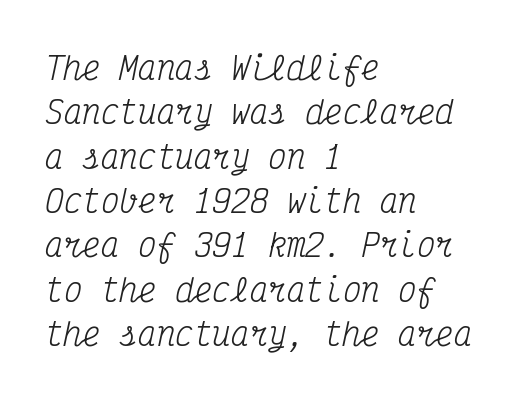
The typeface chosen for these lines features serifs. All the whitespace from short lines collects on the right. Posture: slanted. Each stroke keeps to a modest, everyday thickness or less.
